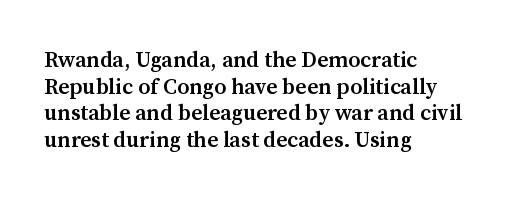
{"italic": "no", "bold": "semi", "underline": "no", "align": "left", "line_spacing_ratio": 1.21, "letter_spacing": "normal", "letter_spacing_em": 0.0, "glyph_px": 22}
